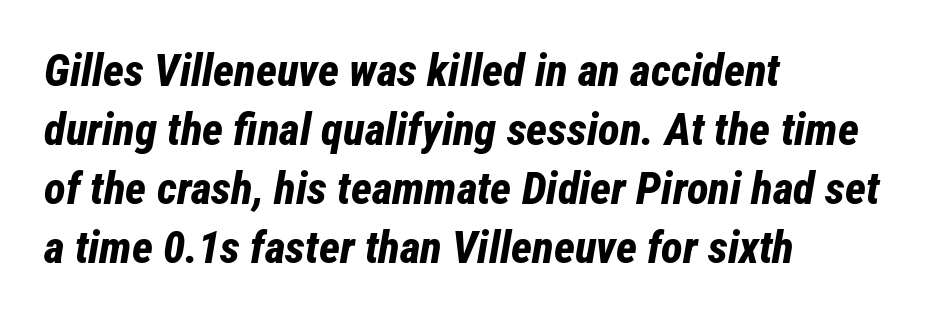
Letter spacing: default. The foot of each line stays bare and open. When letters slant like this, we call the style italic. Chunky letters — that's bold for sure.
